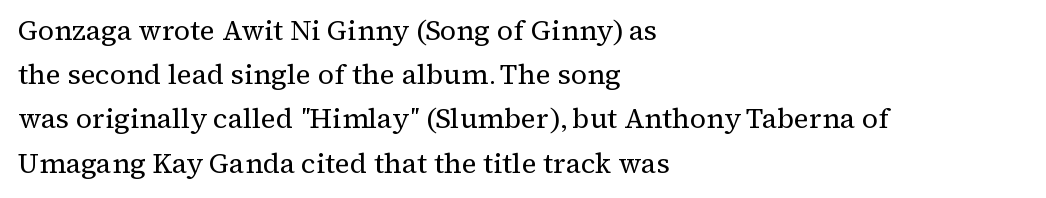
The image shows 28 px regular-weight serif type, upright; set left-aligned, normal line spacing (1.58x), normal letter spacing, not underlined; medium stroke contrast and a medium x-height.
